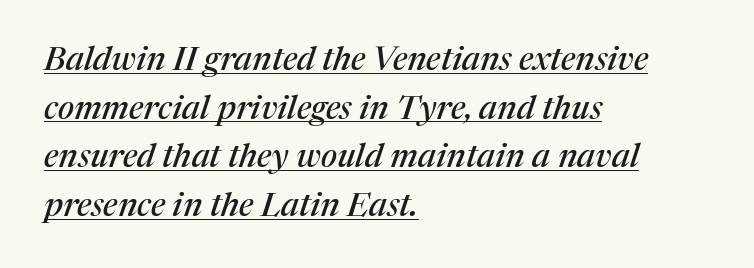
{"serif": "yes", "italic": "yes", "lean": "right", "slant_degrees": 17, "width": "normal", "stroke_contrast": "medium", "x_height": "medium", "monospaced": "no", "underline": "yes", "align": "left", "line_spacing": "normal", "line_spacing_ratio": 1.47, "letter_spacing": "normal", "letter_spacing_em": 0.0, "glyph_px": 33}
